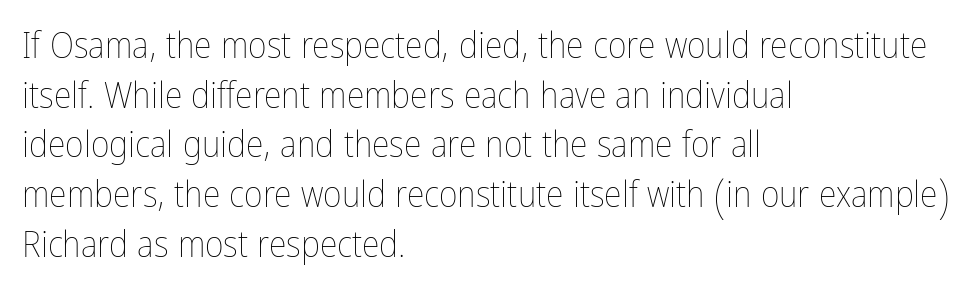
Weight: regular or lighter. The rendering uses natural spacing where letterforms have individual widths. Check the space under the baseline: it is left empty. These lines sit exactly where default settings would place them. There is no visible air inserted between adjacent glyphs.
